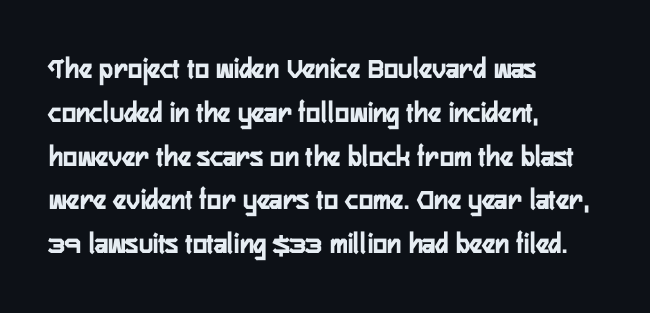
{"serif": "no", "italic": "no", "width": "condensed", "stroke_contrast": "low", "x_height": "medium", "monospaced": "no", "underline": "no", "align": "left", "line_spacing": "normal", "line_spacing_ratio": 1.46, "letter_spacing": "normal", "letter_spacing_em": 0.0, "glyph_px": 30}
